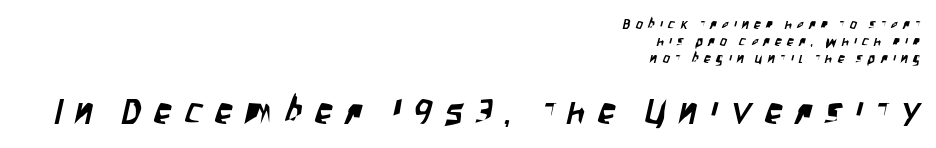
Q: Is the typeface a serif or a sans-serif typeface? A: Sans-serif.
Q: Is the text underlined? A: No.
Q: How is the paragraph aligned? A: Right-aligned.
Q: Is the spacing between letters normal or unusually wide? A: Unusually wide.
Q: Which block of text is set in a larger size, the first (top) or the second (bottom)? A: The second (bottom) one.
Q: Width (condensed, normal, or wide)? A: Condensed.
Q: Stroke contrast? A: Low.
Q: x-height? A: Large.
Q: Monospaced? A: No.
